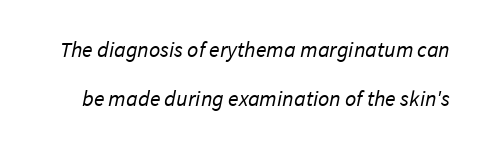
The image shows 22 px text type; set loose line spacing (2.23x), normal letter spacing, not underlined.
